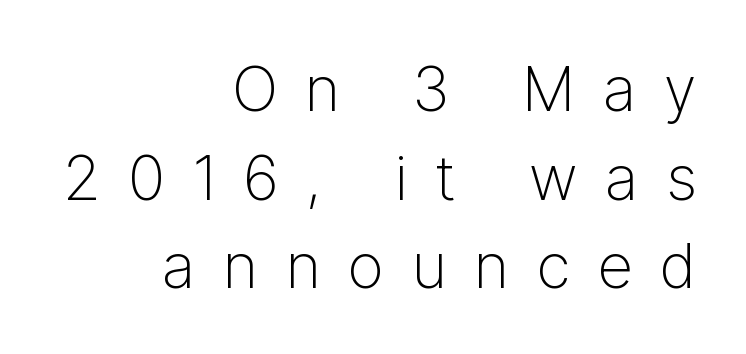
The image shows 62 px light sans-serif type, upright; set right-aligned, normal line spacing (1.43x), unusually wide letter spacing (+0.45 em), not underlined; low stroke contrast and a medium x-height.
